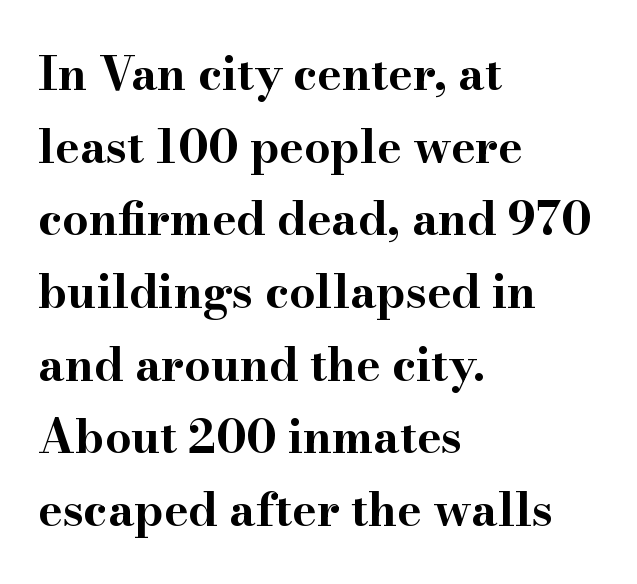
Q: Is the text bold? A: Yes.
Q: Is the text italic (slanted)? A: No, it is upright.
Q: Is the typeface a serif or a sans-serif typeface? A: Serif.
Q: Is the text underlined? A: No.
Q: How is the paragraph aligned? A: Left-aligned.
Q: Is the spacing between letters normal or unusually wide? A: Normal.
Q: Is the spacing between lines tight, normal or loose? A: Normal.
Q: Width (condensed, normal, or wide)? A: Wide.
Q: Stroke contrast? A: High.
Q: x-height? A: Small.
Q: Monospaced? A: No.
